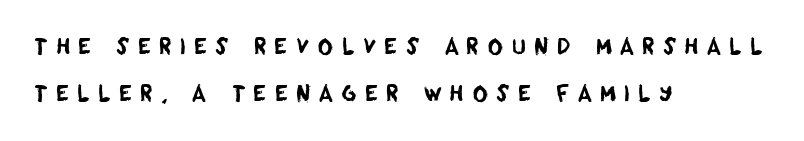
A student would call this left alignment; a typographer would say flush left, rag right. The letterforms stand isolated, each surrounded by extra space. The baseline area is clear. A great deal of white space separates one row of letters from the next.
